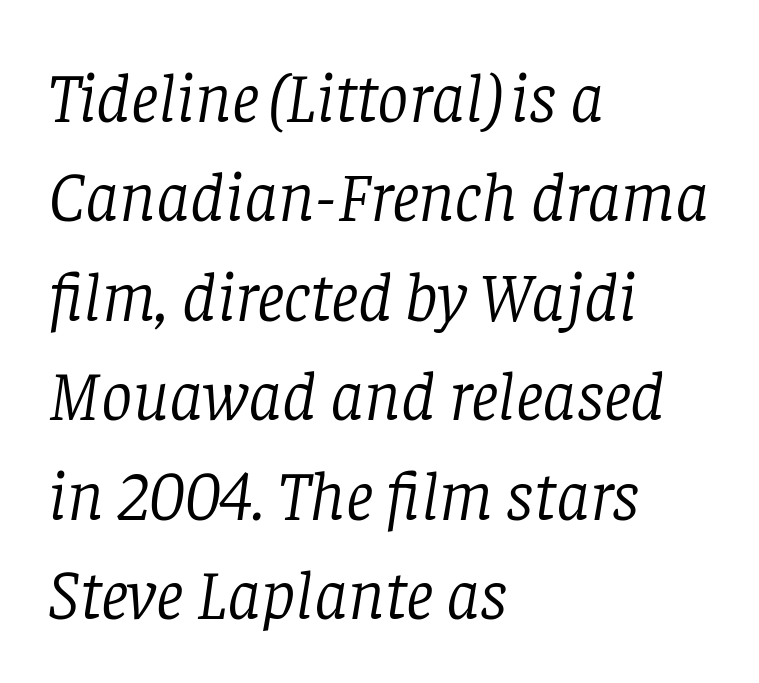
{"serif": "yes", "italic": "yes", "lean": "right", "slant_degrees": 8, "bold": "no", "weight": "light", "width": "normal", "stroke_contrast": "low", "x_height": "large", "monospaced": "no", "underline": "no", "align": "left", "line_spacing": "normal", "line_spacing_ratio": 1.42, "letter_spacing": "normal", "letter_spacing_em": 0.0, "glyph_px": 70}
